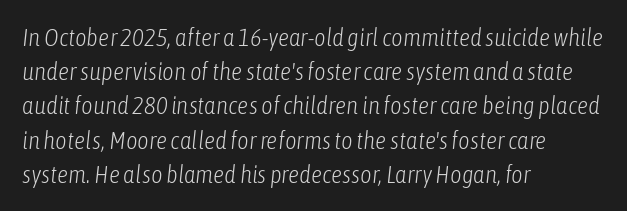
Q: Is the text bold? A: No.
Q: Is the text italic (slanted)? A: Yes, it leans right by about 6 degrees.
Q: Is the text underlined? A: No.
Q: How is the paragraph aligned? A: Left-aligned.
Q: Is the spacing between letters normal or unusually wide? A: Normal.
Q: Is the spacing between lines tight, normal or loose? A: Normal.
